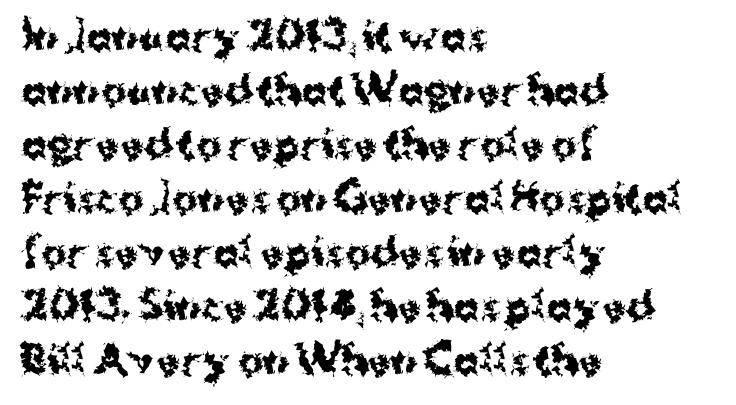
Q: Is the text bold? A: Yes.
Q: Is the text italic (slanted)? A: No, it is upright.
Q: Is the typeface a serif or a sans-serif typeface? A: Sans-serif.
Q: Is the text underlined? A: No.
Q: How is the paragraph aligned? A: Left-aligned.
Q: Is the spacing between letters normal or unusually wide? A: Normal.
Q: Is the spacing between lines tight, normal or loose? A: Normal.
Q: Width (condensed, normal, or wide)? A: Normal.
Q: Stroke contrast? A: Medium.
Q: x-height? A: Medium.
Q: Monospaced? A: No.
